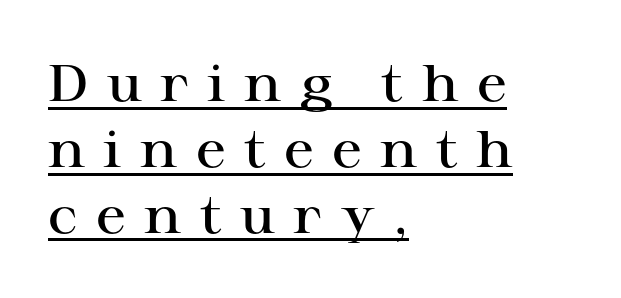
{"serif": "yes", "italic": "no", "bold": "semi", "weight": "semibold", "width": "wide", "stroke_contrast": "high", "x_height": "medium", "monospaced": "no", "underline": "yes", "align": "left", "line_spacing": "normal", "line_spacing_ratio": 1.29, "letter_spacing": "wide", "letter_spacing_em": 0.36, "glyph_px": 51}
